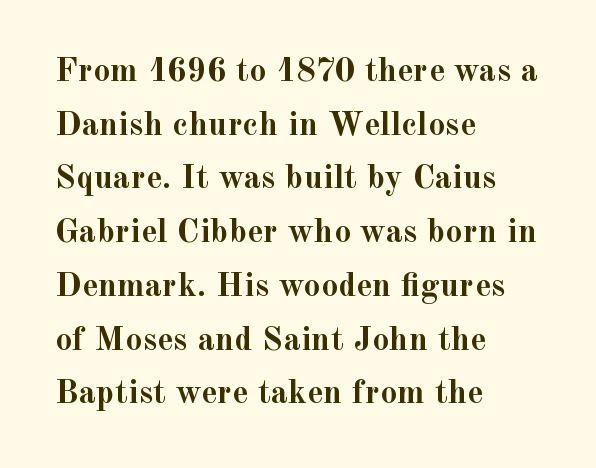
{"serif": "yes", "italic": "no", "bold": "yes", "weight": "semibold", "width": "normal", "x_height": "small", "monospaced": "no", "underline": "no", "align": "left", "line_spacing": "normal", "line_spacing_ratio": 1.58, "letter_spacing": "normal", "letter_spacing_em": 0.0, "glyph_px": 34}
